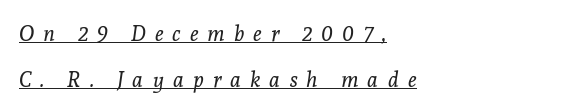
Q: Is the text bold? A: No.
Q: Is the text italic (slanted)? A: Yes, it leans right by about 8 degrees.
Q: Is the text underlined? A: Yes.
Q: How is the paragraph aligned? A: Left-aligned.
Q: Is the spacing between letters normal or unusually wide? A: Unusually wide.
Q: Is the spacing between lines tight, normal or loose? A: Loose.
